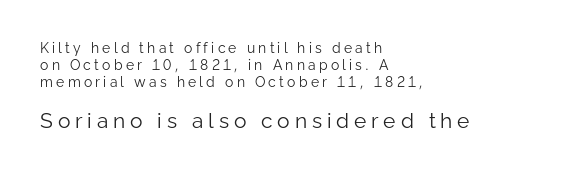
{"italic": "no", "bold": "no", "underline": "no", "align": "left", "line_spacing_ratio": 1.22, "letter_spacing": "wide", "letter_spacing_em": 0.23, "larger_block": "second", "size_ratio": 1.5, "glyph_px": 21}
